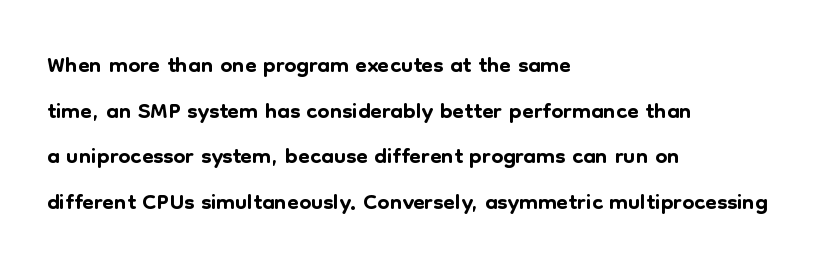
{"serif": "no", "italic": "no", "width": "normal", "stroke_contrast": "low", "x_height": "medium", "monospaced": "no", "underline": "no", "align": "left", "line_spacing": "normal", "line_spacing_ratio": 1.34, "letter_spacing": "normal", "letter_spacing_em": 0.0, "glyph_px": 34}
